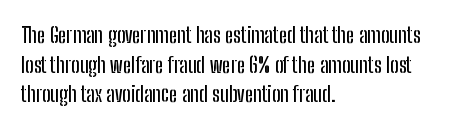
The passage shown stacks its lines at a standard gap. Look at the tracking — it's just the regular setting, nothing added. A typesetter would mark this as roman, not italic. Underlining? Definitely not there. One-word summary of the alignment: left.
